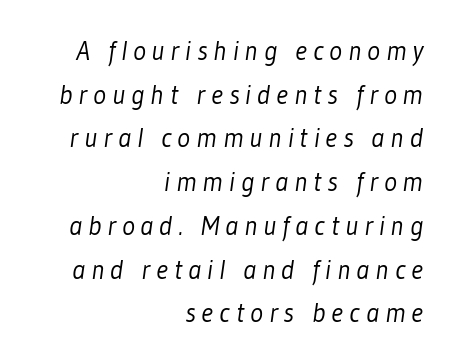
This is not heavy type; no bold has been used. The strip under each line holds only bare page. The lines in this sample share a right terminus and differ only in where they begin. The leading is moderate, giving the passage an even texture. Letter spacing: wide.
